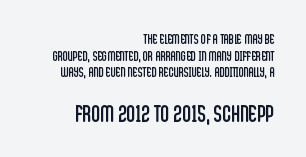
Q: Is the text bold? A: No.
Q: Is the text italic (slanted)? A: No, it is upright.
Q: Is the text underlined? A: No.
Q: How is the paragraph aligned? A: Right-aligned.
Q: Is the spacing between letters normal or unusually wide? A: Normal.
Q: Which block of text is set in a larger size, the first (top) or the second (bottom)? A: The second (bottom) one.
